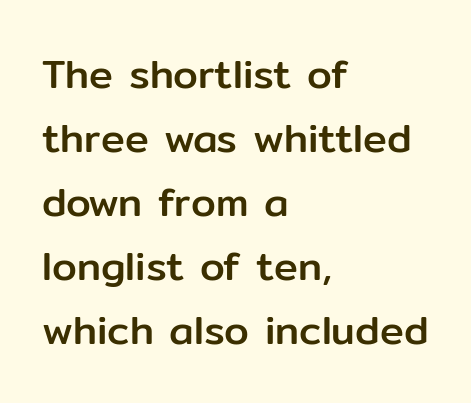
The typeface chosen for these lines omits serifs. Honestly, the row spacing looks completely unremarkable. Tracking here is standard; glyphs follow each other at the usual distance. The area under the type is left untouched.
